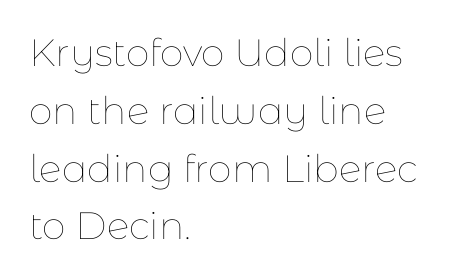
Q: Is the text bold? A: No.
Q: Is the text italic (slanted)? A: No, it is upright.
Q: Is the text underlined? A: No.
Q: How is the paragraph aligned? A: Left-aligned.
Q: Is the spacing between letters normal or unusually wide? A: Normal.
Q: Is the spacing between lines tight, normal or loose? A: Normal.
Q: Width (condensed, normal, or wide)? A: Normal.
Q: Stroke contrast? A: Low.
Q: x-height? A: Medium.
Q: Monospaced? A: No.
